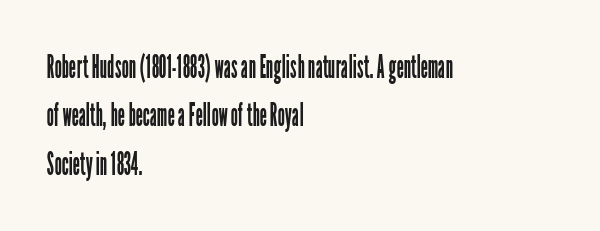
Characters remain perfectly vertical along every line. Vertically, the passage feels balanced, rows spaced as you'd expect. Type style note: lacks serifs. The horizontal fit of the characters is conventional and even. Letters rest on an invisible, unmarked baseline. The letters look calm and open, with moderate or lighter stems.
